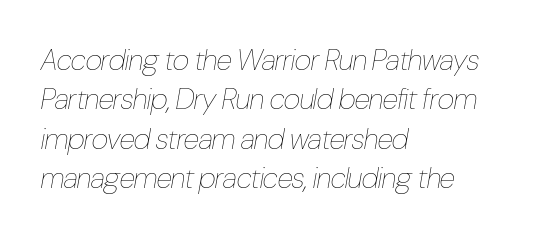
The image shows 29 px thin, condensed type, italic (leaning right); set left-aligned, normal line spacing (1.36x), normal letter spacing, not underlined; low stroke contrast and a medium x-height.
